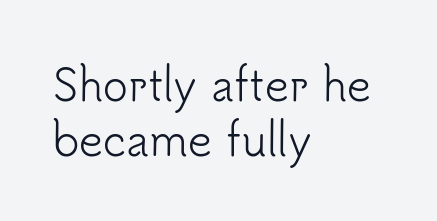
The image shows 42 px light sans-serif type, upright; set left-aligned, normal line spacing (1.3x), normal letter spacing, not underlined; low stroke contrast and a small x-height.
